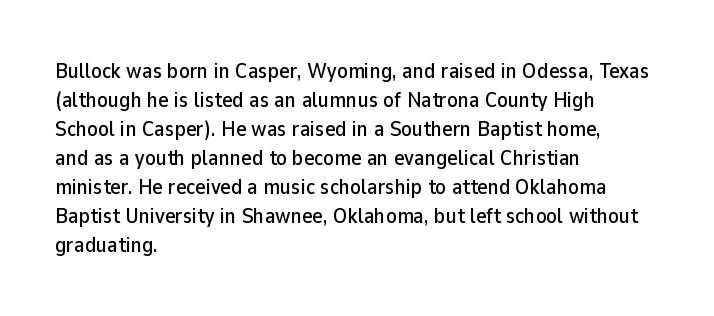
Q: Is the text italic (slanted)? A: No, it is upright.
Q: Is the text underlined? A: No.
Q: How is the paragraph aligned? A: Left-aligned.
Q: Is the spacing between letters normal or unusually wide? A: Normal.
Q: Is the spacing between lines tight, normal or loose? A: Normal.
